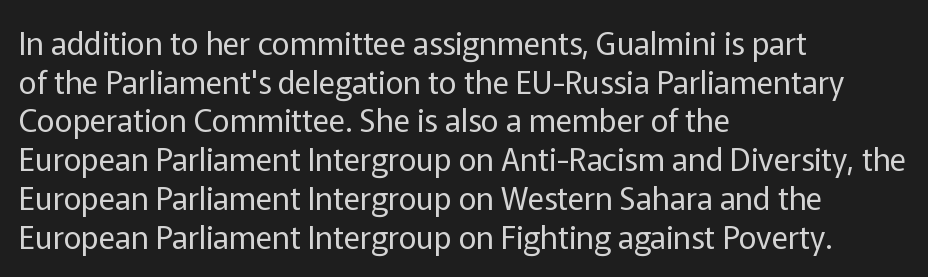
Q: Is the text bold? A: No.
Q: Is the text italic (slanted)? A: No, it is upright.
Q: Is the typeface a serif or a sans-serif typeface? A: Sans-serif.
Q: Is the text underlined? A: No.
Q: How is the paragraph aligned? A: Left-aligned.
Q: Is the spacing between letters normal or unusually wide? A: Normal.
Q: Is the spacing between lines tight, normal or loose? A: Normal.
Q: Width (condensed, normal, or wide)? A: Normal.
Q: Stroke contrast? A: Low.
Q: x-height? A: Medium.
Q: Monospaced? A: No.
